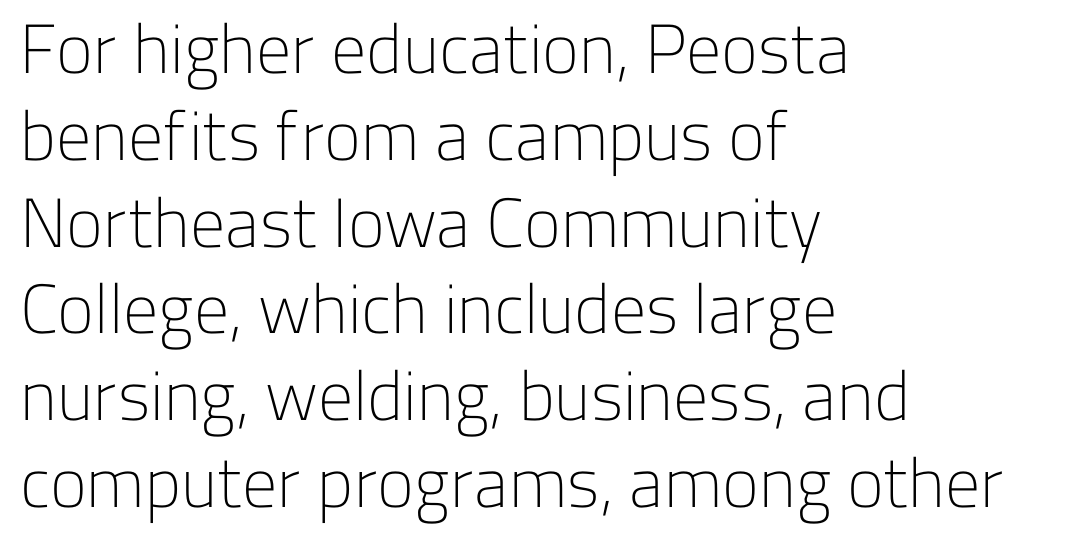
The image shows 70 px light sans-serif type, upright; set left-aligned, line spacing 1.24x, normal letter spacing, not underlined; low stroke contrast and a medium x-height.
